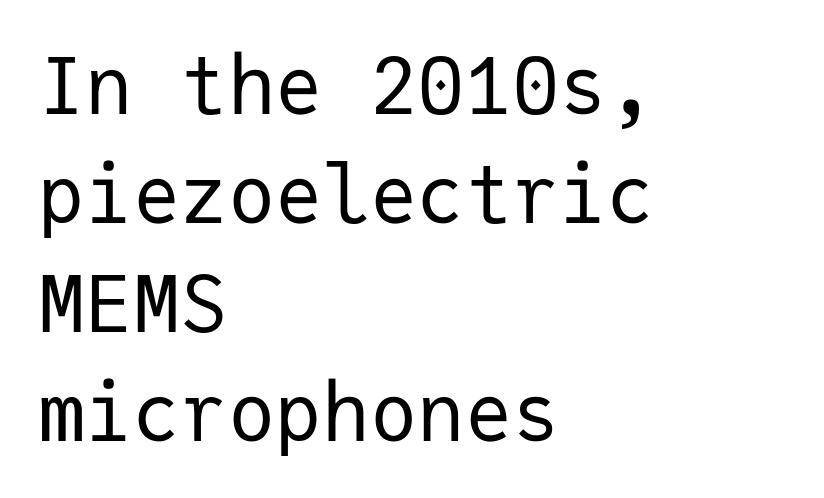
The image shows 79 px regular-weight sans-serif type, upright, monospaced; set left-aligned, normal line spacing (1.38x), normal letter spacing, not underlined; low stroke contrast and a medium x-height.
